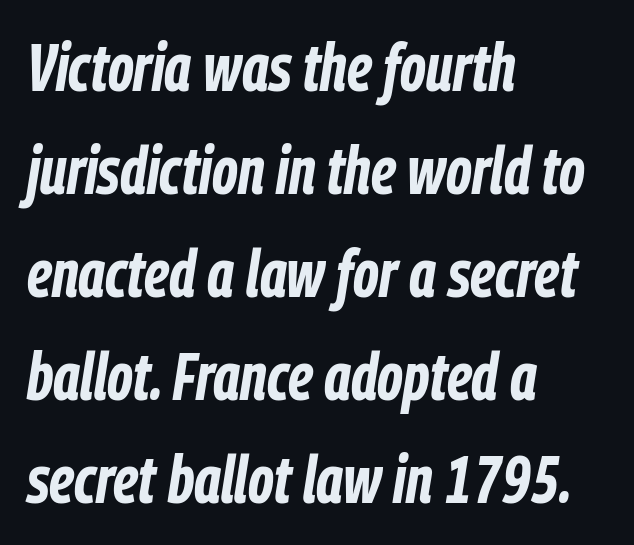
The image shows 66 px bold, condensed type, italic (leaning right); set left-aligned, normal line spacing (1.56x), normal letter spacing, not underlined; low stroke contrast and a medium x-height.
